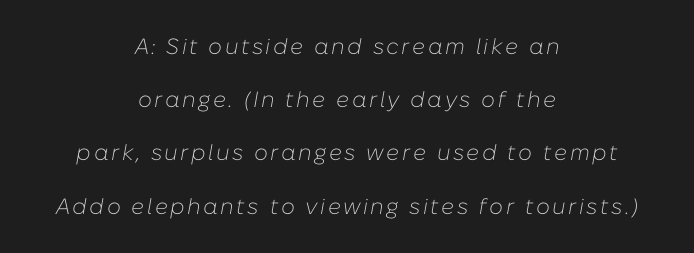
Underline: absent. Notice the wide empty band between every row — that's loose leading. No extra ink here — the face is not bold. The typography opts for an oblique posture over an upright one. Teacher's note: observe the equal gaps on both sides — that is centered alignment.
